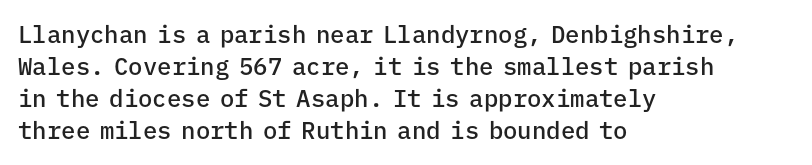
Q: Is the text bold? A: Semi-bold.
Q: Is the text italic (slanted)? A: No, it is upright.
Q: Is the text underlined? A: No.
Q: How is the paragraph aligned? A: Left-aligned.
Q: Is the spacing between letters normal or unusually wide? A: Normal.
Q: Is the spacing between lines tight, normal or loose? A: Normal.
